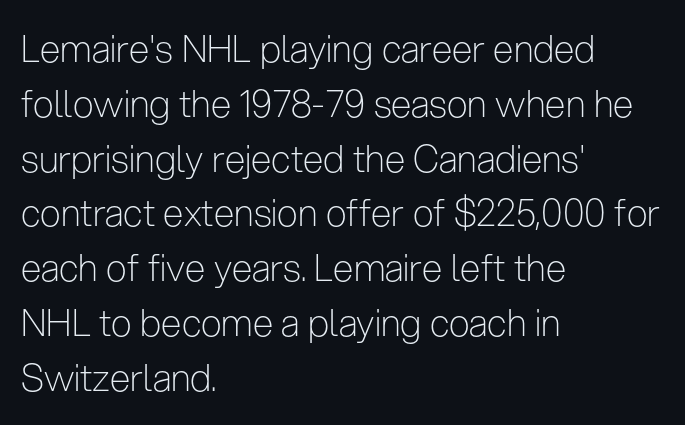
{"serif": "no", "italic": "no", "bold": "no", "weight": "light", "width": "condensed", "stroke_contrast": "low", "x_height": "medium", "monospaced": "no", "underline": "no", "align": "left", "line_spacing": "normal", "line_spacing_ratio": 1.48, "letter_spacing": "normal", "letter_spacing_em": 0.0, "glyph_px": 37}
